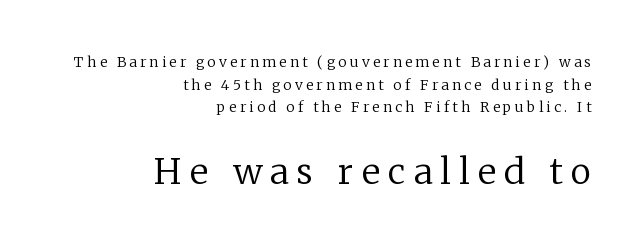
Is the type heavy? It reads as light-to-regular instead. The passage is arranged like a letterhead date or caption credit — flush right. The glyphs in this specimen are seriffed. You get the small type first, then a jump to larger type.
